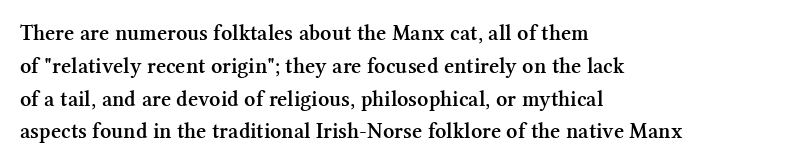
The image shows 22 px text type, upright; set left-aligned, normal line spacing (1.49x), normal letter spacing, not underlined.
